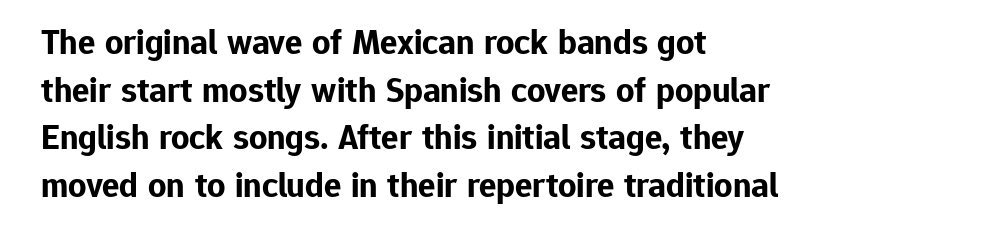
The image shows 36 px bold sans-serif type, upright; set left-aligned, normal line spacing (1.32x), normal letter spacing, not underlined; low stroke contrast and a medium x-height.
